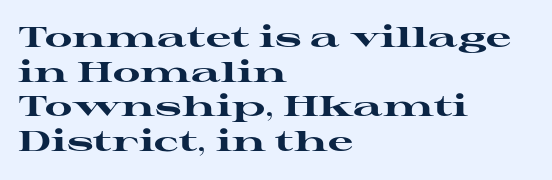
The image shows 28 px heavy, wide serif type, upright; set left-aligned, line spacing 1.24x, normal letter spacing, not underlined; high stroke contrast and a medium x-height.
